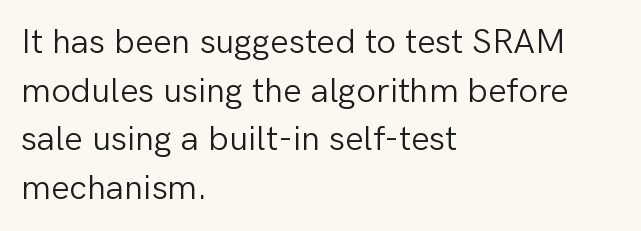
{"serif": "no", "italic": "no", "bold": "no", "weight": "light", "width": "normal", "stroke_contrast": "low", "x_height": "medium", "monospaced": "no", "underline": "no", "align": "left", "line_spacing": "normal", "line_spacing_ratio": 1.39, "letter_spacing": "normal", "letter_spacing_em": 0.0, "glyph_px": 35}
